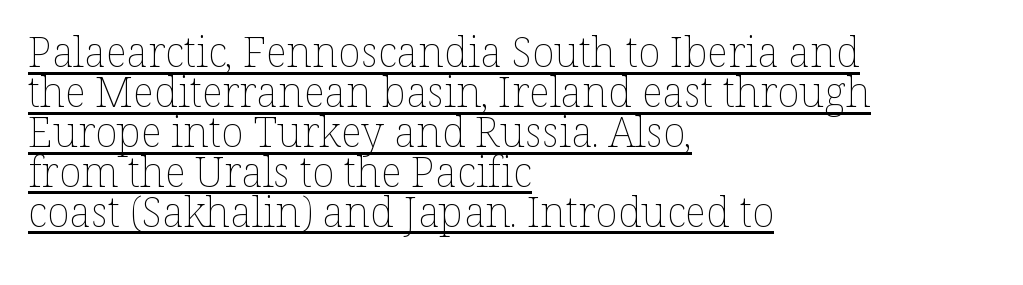
The image shows 42 px thin type, upright; set left-aligned, tight line spacing (0.95x), normal letter spacing, underlined; low stroke contrast and a medium x-height.
